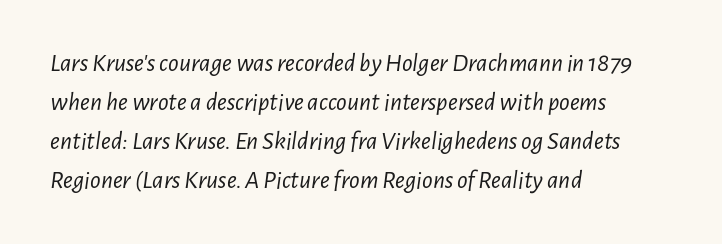
{"italic": "yes", "lean": "right", "slant_degrees": 7, "bold": "no", "underline": "no", "align": "left", "line_spacing": "normal", "line_spacing_ratio": 1.5, "letter_spacing": "normal", "letter_spacing_em": 0.0, "glyph_px": 26}
